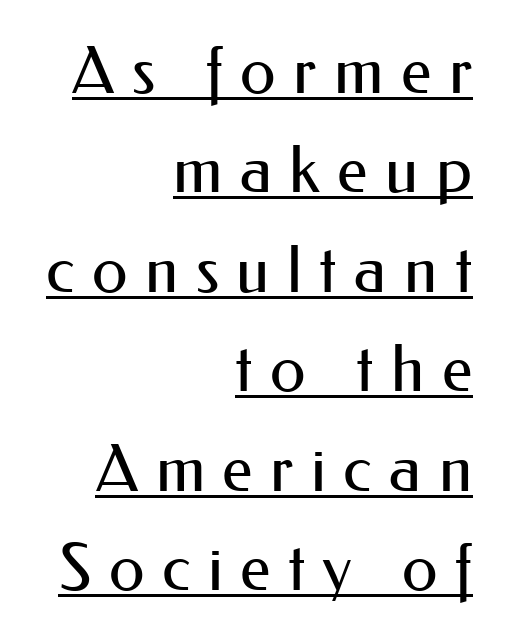
The image shows 65 px regular-weight sans-serif type, upright; set right-aligned, normal line spacing (1.53x), unusually wide letter spacing (+0.27 em), underlined; medium stroke contrast and a small x-height.
